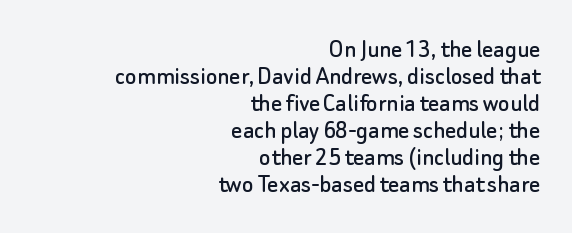
Q: Is the text italic (slanted)? A: No, it is upright.
Q: Is the text underlined? A: No.
Q: How is the paragraph aligned? A: Right-aligned.
Q: Is the spacing between letters normal or unusually wide? A: Normal.
Q: Is the spacing between lines tight, normal or loose? A: Tight.
